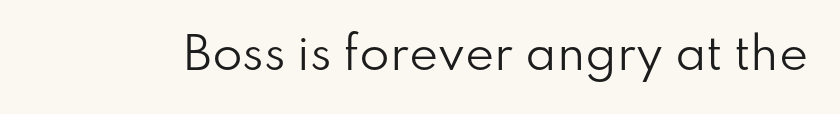
The image shows 44 px regular-weight sans-serif type, upright; set normal letter spacing, not underlined; low stroke contrast and a small x-height.
